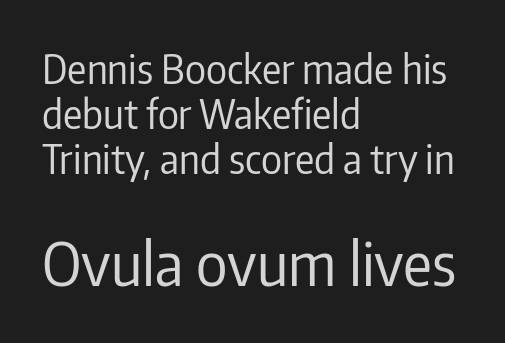
The image shows 60 px regular-weight, condensed sans-serif type, upright; set left-aligned, tight line spacing (1.12x), normal letter spacing, not underlined; the second (bottom) block is 1.5x larger; low stroke contrast and a medium x-height.
